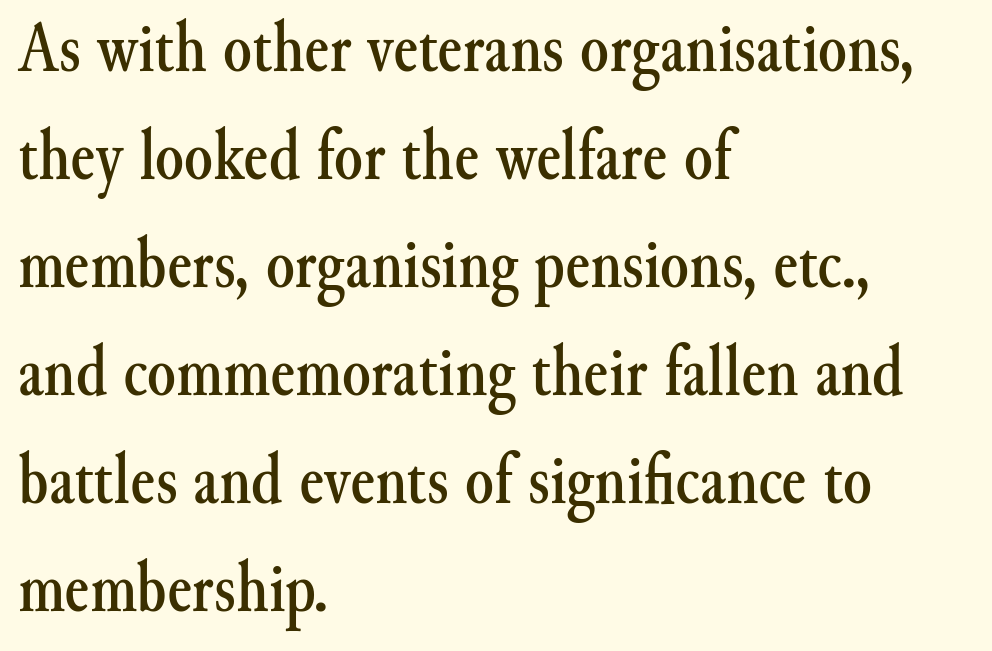
Q: Is the text italic (slanted)? A: No, it is upright.
Q: Is the typeface a serif or a sans-serif typeface? A: Serif.
Q: Is the text underlined? A: No.
Q: How is the paragraph aligned? A: Left-aligned.
Q: Is the spacing between letters normal or unusually wide? A: Normal.
Q: Is the spacing between lines tight, normal or loose? A: Normal.
Q: Width (condensed, normal, or wide)? A: Normal.
Q: Stroke contrast? A: Medium.
Q: x-height? A: Small.
Q: Monospaced? A: No.
